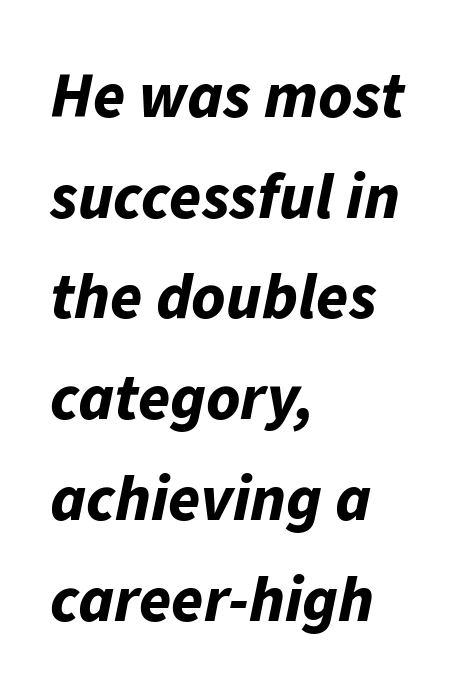
Rule under the text: the space is simply empty. This sample keeps an unexceptional amount of space between lines. Typeset ragged right — the left edge is the straight one. Chunky letters — that's bold for sure.
